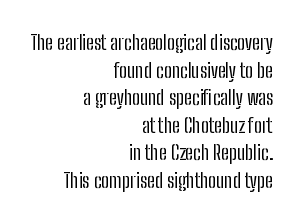
Q: Is the text bold? A: No.
Q: Is the text italic (slanted)? A: No, it is upright.
Q: Is the text underlined? A: No.
Q: How is the paragraph aligned? A: Right-aligned.
Q: Is the spacing between letters normal or unusually wide? A: Normal.
Q: Is the spacing between lines tight, normal or loose? A: Normal.
